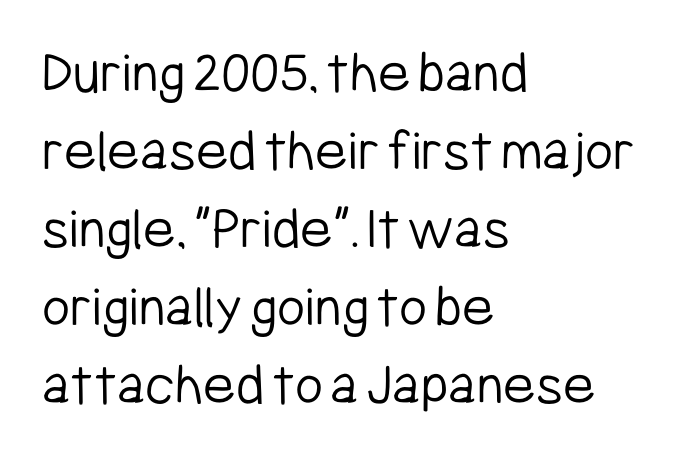
Upright lettering throughout. The typeface chosen for these lines omits serifs. The weight would be labelled regular, book, light, or lighter still. The face used here is proportionally spaced, like ordinary book or web type.
